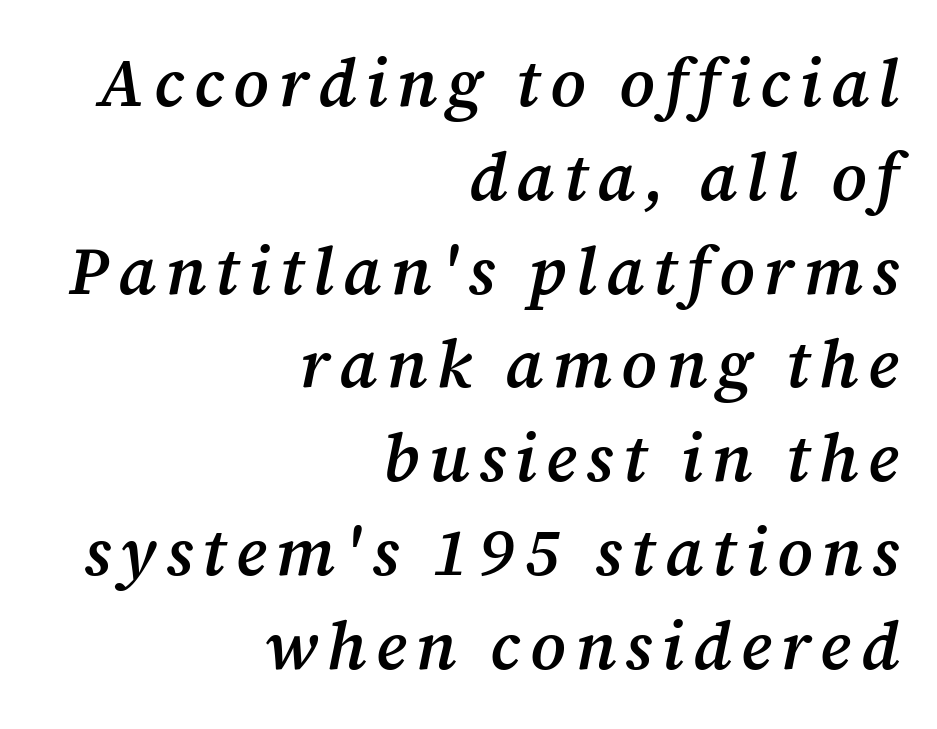
The rendering shows small feet on the letterforms — a serif design. It's the slanting kind of type. The setting favours the right margin, as signatures and pull-quotes sometimes do. These words are printed semibold, heavier than regular yet not bold. The line-height multiplier appears to be the usual default.
